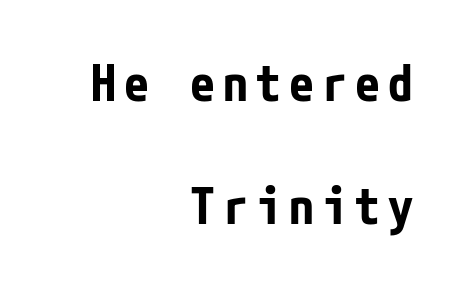
Q: Is the text bold? A: Yes.
Q: Is the text italic (slanted)? A: No, it is upright.
Q: Is the typeface a serif or a sans-serif typeface? A: Sans-serif.
Q: Is the text underlined? A: No.
Q: How is the paragraph aligned? A: Right-aligned.
Q: Is the spacing between lines tight, normal or loose? A: Loose.
Q: Width (condensed, normal, or wide)? A: Condensed.
Q: Stroke contrast? A: Low.
Q: x-height? A: Medium.
